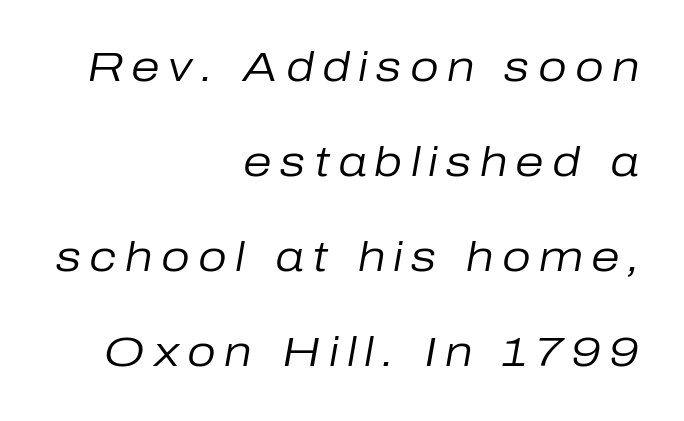
The image shows 41 px regular-weight type, italic (leaning right); set right-aligned, loose line spacing (2.32x), unusually wide letter spacing (+0.2 em), not underlined; low stroke contrast and a medium x-height.
